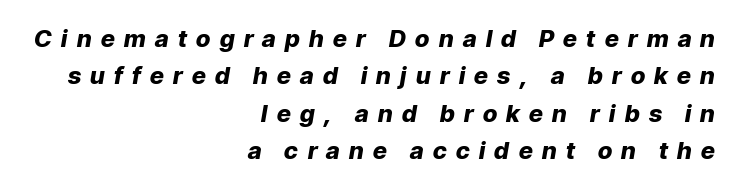
Q: Is the text bold? A: Yes.
Q: Is the text italic (slanted)? A: Yes, it leans right by about 9 degrees.
Q: Is the text underlined? A: No.
Q: How is the paragraph aligned? A: Right-aligned.
Q: Is the spacing between letters normal or unusually wide? A: Unusually wide.
Q: Is the spacing between lines tight, normal or loose? A: Normal.
